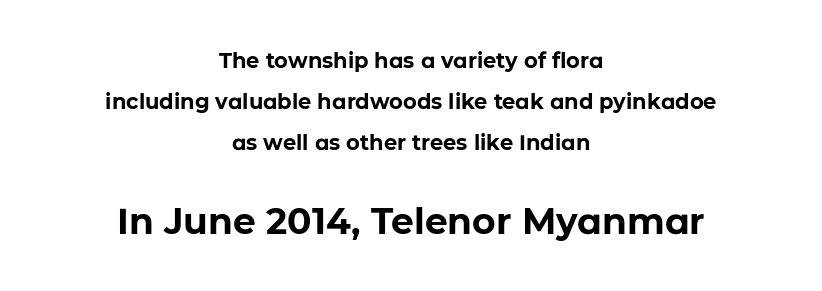
How heavy is the stroke? Heavy — this is a bold. Whoever set this made the second block the dominant, larger element. The type is set solid horizontally, with unmodified tracking. The rendering shows plain stroke endings on the letterforms — a sans-serif design. Where is the straight margin? There isn't one; the lines are centered.
